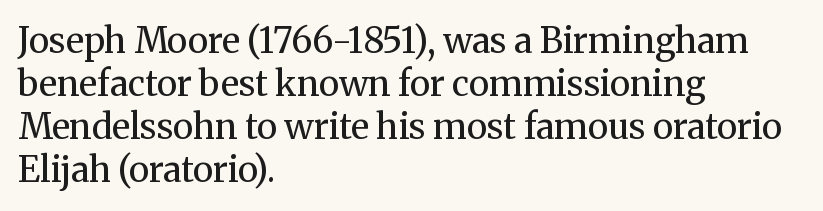
{"serif": "yes", "italic": "no", "bold": "no", "weight": "regular", "width": "normal", "stroke_contrast": "medium", "x_height": "medium", "monospaced": "no", "underline": "no", "align": "left", "line_spacing_ratio": 1.23, "letter_spacing": "normal", "letter_spacing_em": 0.0, "glyph_px": 35}
